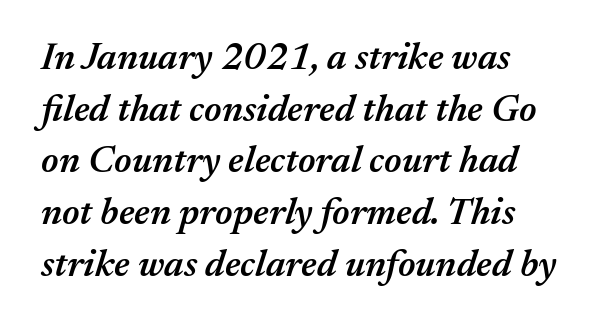
Baseline-to-baseline distance is the conventional proportion of letter height. The line texture is even and compact thanks to regular tracking. Honestly, there is no underline to notice here at all. The lettering tilts uniformly, giving the passage an italic look. Does the copy run flush right? No — it runs flush left. The passage shown is typed in a proportional face where columns would drift.
